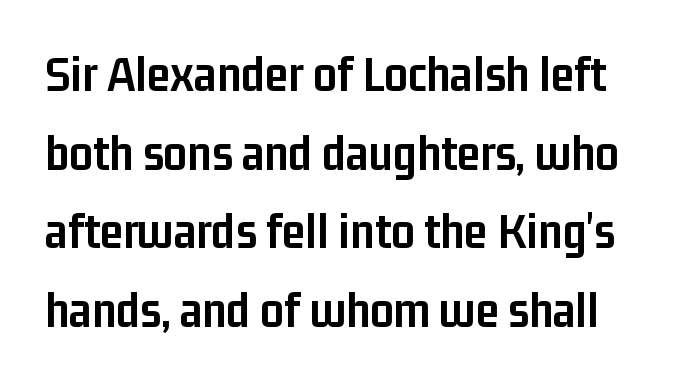
The image shows 52 px semibold, condensed sans-serif type, upright; set normal line spacing (1.51x), normal letter spacing, not underlined; low stroke contrast and a medium x-height.
